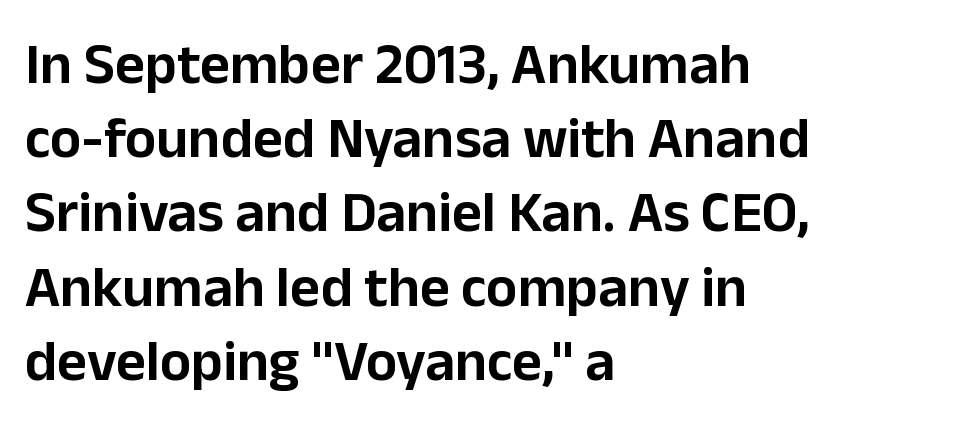
{"serif": "no", "italic": "no", "width": "normal", "stroke_contrast": "low", "x_height": "medium", "monospaced": "no", "underline": "no", "align": "left", "line_spacing": "normal", "line_spacing_ratio": 1.28, "letter_spacing": "normal", "letter_spacing_em": 0.0, "glyph_px": 58}
